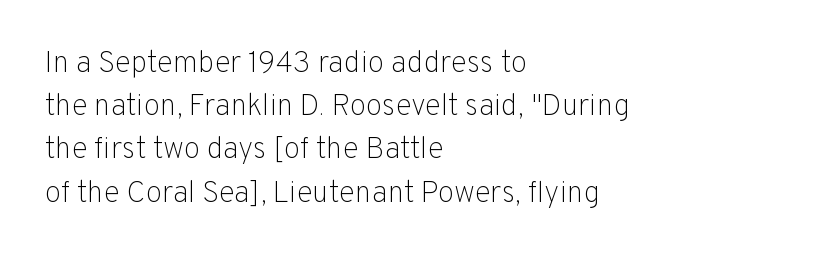
Q: Is the text bold? A: No.
Q: Is the text italic (slanted)? A: No, it is upright.
Q: Is the typeface a serif or a sans-serif typeface? A: Sans-serif.
Q: Is the text underlined? A: No.
Q: How is the paragraph aligned? A: Left-aligned.
Q: Is the spacing between letters normal or unusually wide? A: Normal.
Q: Is the spacing between lines tight, normal or loose? A: Normal.
Q: Width (condensed, normal, or wide)? A: Normal.
Q: Stroke contrast? A: Low.
Q: x-height? A: Medium.
Q: Monospaced? A: No.
